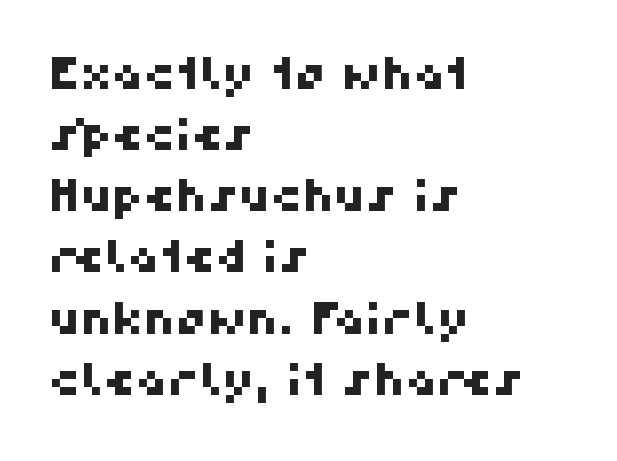
The type family on display is of the sans-serif kind. Do the characters align in a grid? No, the font is proportional. Leftover space on each line is placed entirely after the last word. The type is set solid horizontally, with unmodified tracking. The passage shown stacks its lines at a standard gap.
